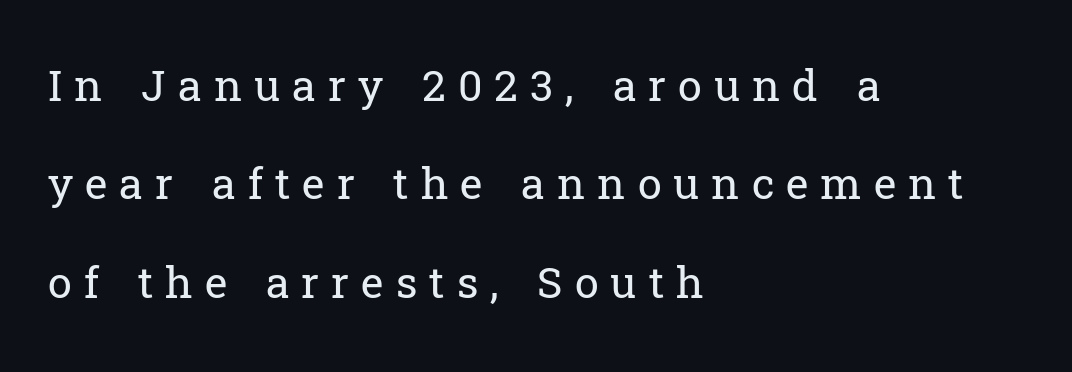
The strokes carry an ordinary text weight at most. Leading is clearly above the norm, producing a sparse column. These lines are rendered in a variable-pitch font. The passage shown has open, widely tracked lettering throughout. Rendered with straight, roman letterforms.
